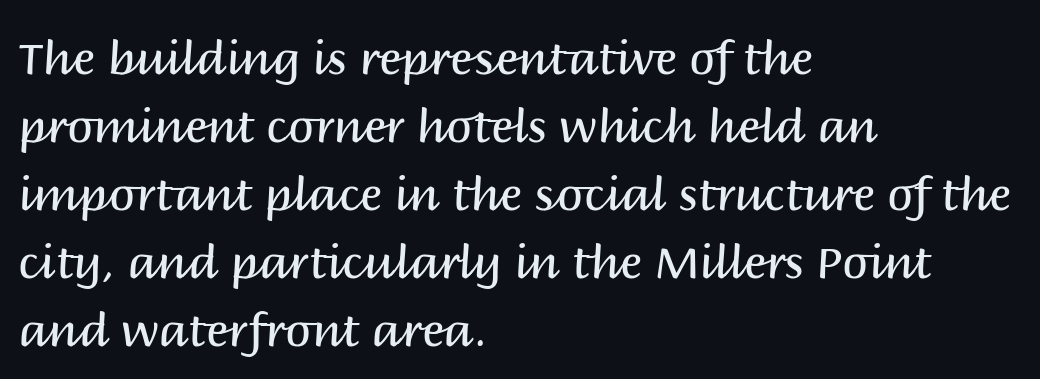
Q: Is the text bold? A: No.
Q: Is the text italic (slanted)? A: Yes.
Q: Is the typeface a serif or a sans-serif typeface? A: Sans-serif.
Q: Is the text underlined? A: No.
Q: How is the paragraph aligned? A: Left-aligned.
Q: Is the spacing between letters normal or unusually wide? A: Normal.
Q: Is the spacing between lines tight, normal or loose? A: Normal.
Q: Width (condensed, normal, or wide)? A: Normal.
Q: Stroke contrast? A: Medium.
Q: x-height? A: Large.
Q: Monospaced? A: No.
